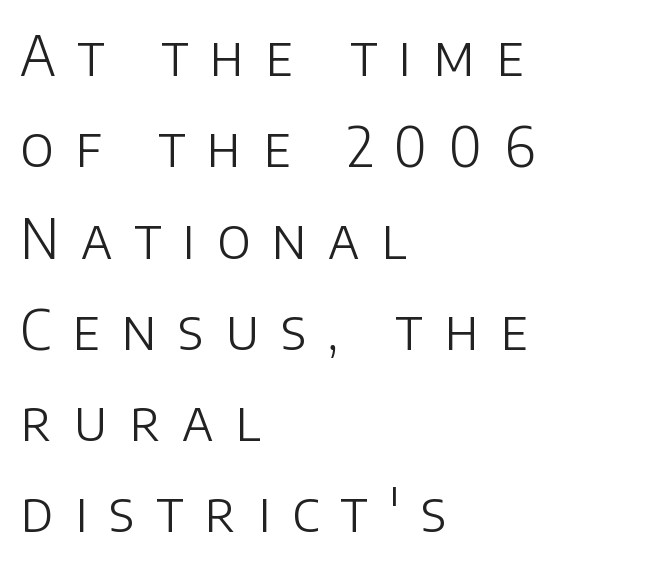
The passage is arranged the way most books set body copy — flush left. Is the type heavy? It reads as light-to-regular instead. These lines are rendered in a variable-pitch font. A clean baseline with only descenders dipping below it. Each new line begins a customary step beneath the previous one.
